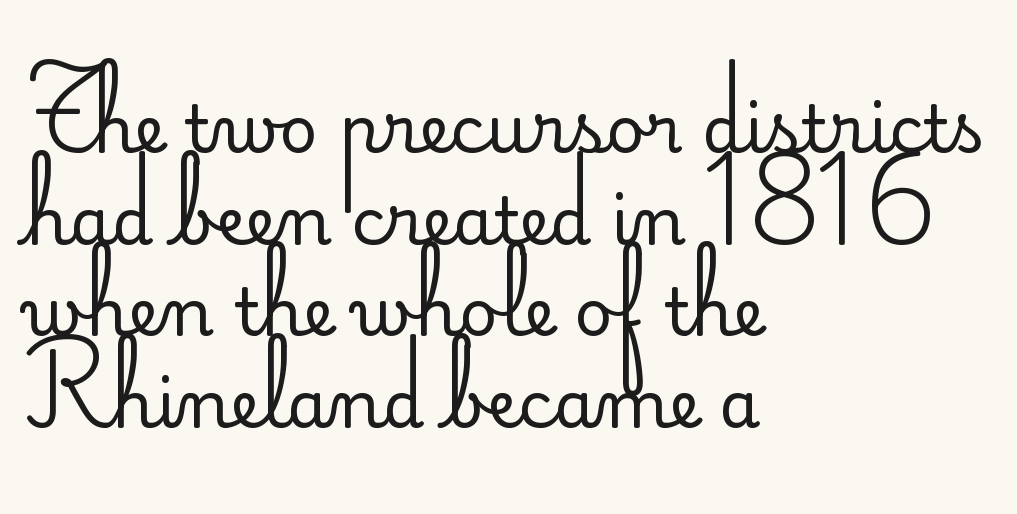
This reads as an unemphasized weight, regular at the heaviest. Classification — sans serif. Notice how the passage keeps a crisp vertical edge on the left only. The specimen reads as upright at a glance. One glance says typical: line gaps are just what's usual. The zone under the glyphs is completely vacant.
